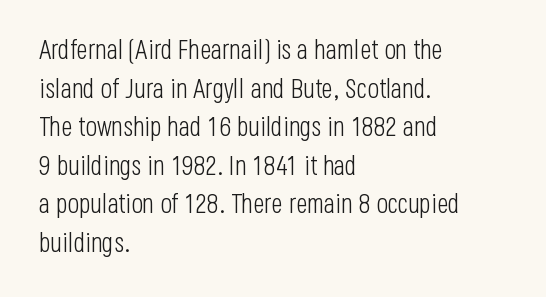
Q: Is the text bold? A: No.
Q: Is the text italic (slanted)? A: No, it is upright.
Q: Is the text underlined? A: No.
Q: How is the paragraph aligned? A: Left-aligned.
Q: Is the spacing between letters normal or unusually wide? A: Normal.
Q: Is the spacing between lines tight, normal or loose? A: Normal.
